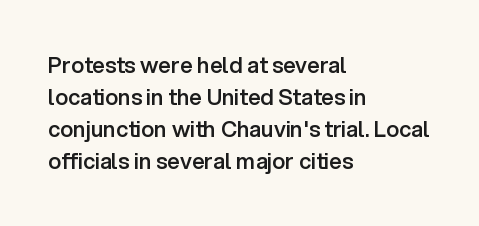
Check the space under the baseline: it is left empty. Style check: upright. The sample has been set in demibold, a notch under bold. Words appear dense and cohesive because spacing is normal. In terms of leading, this rendering sits right in the middle. Where is the straight margin? On the left.
